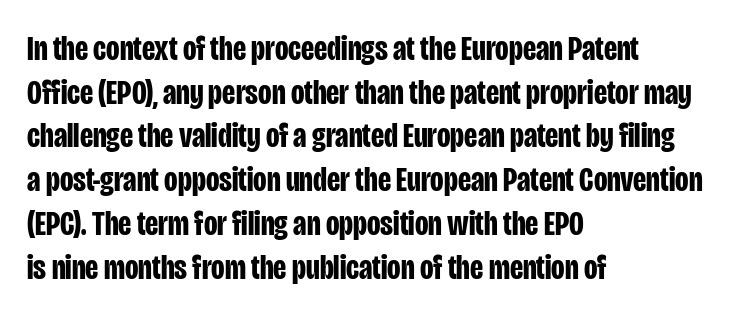
Q: Is the text bold? A: Yes.
Q: Is the text italic (slanted)? A: No, it is upright.
Q: Is the typeface a serif or a sans-serif typeface? A: Sans-serif.
Q: Is the text underlined? A: No.
Q: How is the paragraph aligned? A: Left-aligned.
Q: Is the spacing between letters normal or unusually wide? A: Normal.
Q: Is the spacing between lines tight, normal or loose? A: Normal.
Q: Width (condensed, normal, or wide)? A: Condensed.
Q: Stroke contrast? A: Low.
Q: x-height? A: Large.
Q: Monospaced? A: No.
